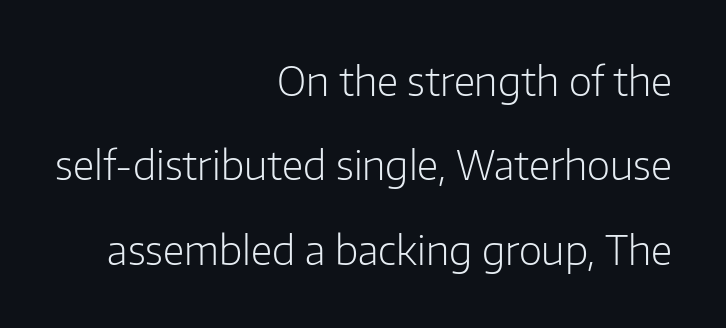
The image shows 40 px light sans-serif type, upright; set right-aligned, loose line spacing (2.11x), normal letter spacing, not underlined; low stroke contrast and a medium x-height.
